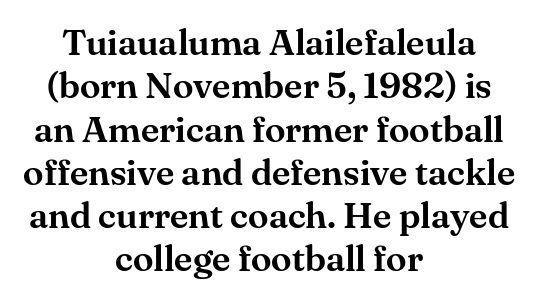
{"serif": "yes", "italic": "no", "width": "normal", "stroke_contrast": "medium", "x_height": "small", "monospaced": "no", "underline": "no", "align": "center", "line_spacing_ratio": 1.17, "letter_spacing": "normal", "letter_spacing_em": 0.0, "glyph_px": 37}
